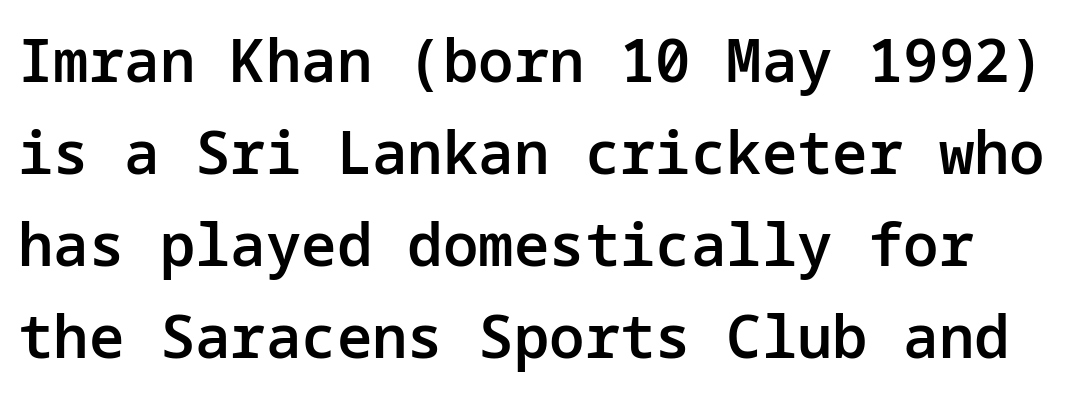
Q: Is the text bold? A: Semi-bold.
Q: Is the text italic (slanted)? A: No, it is upright.
Q: Is the typeface a serif or a sans-serif typeface? A: Sans-serif.
Q: Is the text underlined? A: No.
Q: Is the spacing between letters normal or unusually wide? A: Normal.
Q: Is the spacing between lines tight, normal or loose? A: Normal.
Q: Width (condensed, normal, or wide)? A: Normal.
Q: Stroke contrast? A: Low.
Q: x-height? A: Medium.
